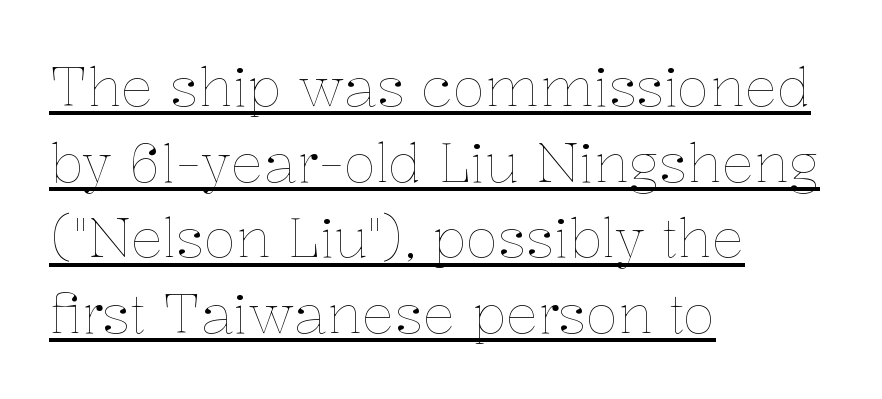
The image shows 54 px thin type, upright; set left-aligned, normal line spacing (1.4x), normal letter spacing, underlined; low stroke contrast and a medium x-height.
